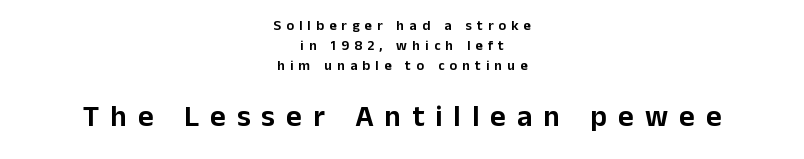
Q: Is the text italic (slanted)? A: No, it is upright.
Q: Is the typeface a serif or a sans-serif typeface? A: Sans-serif.
Q: Is the text underlined? A: No.
Q: How is the paragraph aligned? A: Centered.
Q: Is the spacing between letters normal or unusually wide? A: Unusually wide.
Q: Is the spacing between lines tight, normal or loose? A: Normal.
Q: Which block of text is set in a larger size, the first (top) or the second (bottom)? A: The second (bottom) one.
Q: Width (condensed, normal, or wide)? A: Normal.
Q: Stroke contrast? A: Low.
Q: x-height? A: Medium.
Q: Monospaced? A: No.
